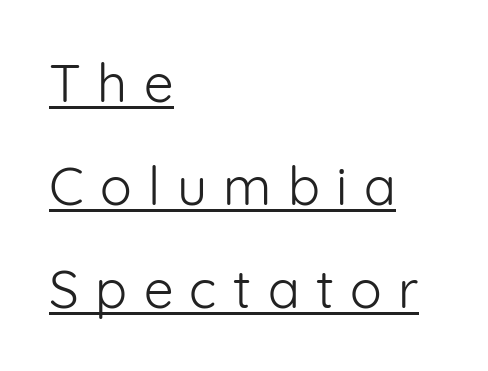
Q: Is the text bold? A: No.
Q: Is the text italic (slanted)? A: No, it is upright.
Q: Is the typeface a serif or a sans-serif typeface? A: Sans-serif.
Q: Is the text underlined? A: Yes.
Q: How is the paragraph aligned? A: Left-aligned.
Q: Is the spacing between letters normal or unusually wide? A: Unusually wide.
Q: Is the spacing between lines tight, normal or loose? A: Loose.
Q: Width (condensed, normal, or wide)? A: Normal.
Q: Stroke contrast? A: Low.
Q: x-height? A: Medium.
Q: Monospaced? A: No.
